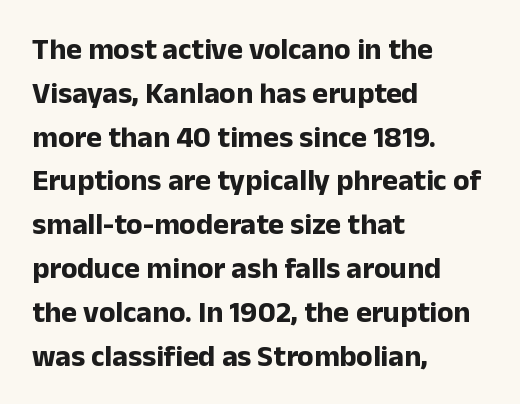
Q: Is the text bold? A: Yes.
Q: Is the text italic (slanted)? A: No, it is upright.
Q: Is the typeface a serif or a sans-serif typeface? A: Sans-serif.
Q: Is the text underlined? A: No.
Q: How is the paragraph aligned? A: Left-aligned.
Q: Is the spacing between letters normal or unusually wide? A: Normal.
Q: Is the spacing between lines tight, normal or loose? A: Normal.
Q: Width (condensed, normal, or wide)? A: Normal.
Q: Stroke contrast? A: Low.
Q: x-height? A: Medium.
Q: Monospaced? A: No.
